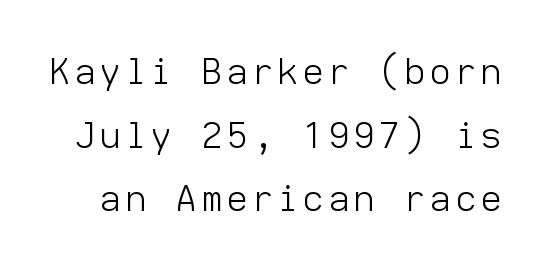
When letters stand straight like this, we call the style roman or upright. The font sits on the lighter half of the weight spectrum, regular included. The face used here is a sans, in the tradition of grotesques and geometrics. The gap between lines stays unmarked. Fixed-width glyphs throughout — classic coding-font behaviour.
